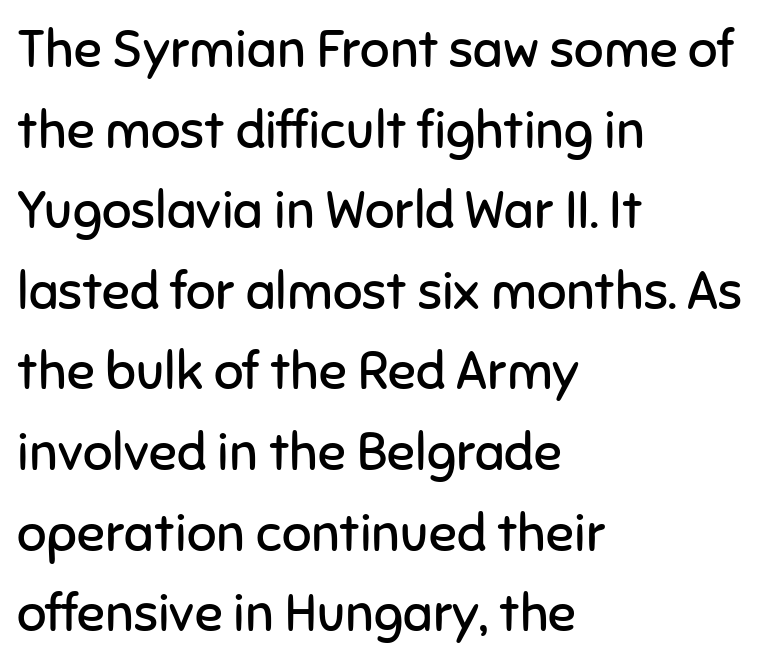
{"serif": "no", "italic": "no", "bold": "no", "weight": "regular", "width": "normal", "stroke_contrast": "low", "x_height": "medium", "monospaced": "no", "underline": "no", "align": "left", "line_spacing": "normal", "line_spacing_ratio": 1.55, "letter_spacing": "normal", "letter_spacing_em": 0.0, "glyph_px": 52}
